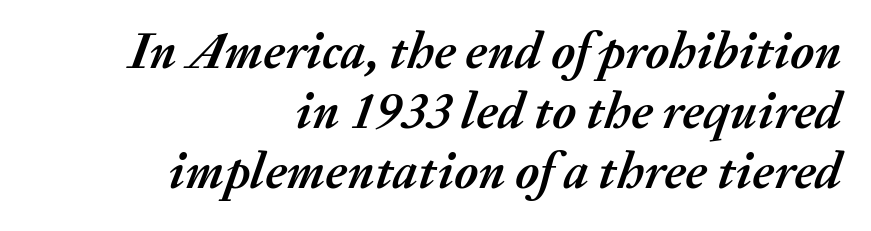
The image shows 51 px semibold type, italic (leaning right); set right-aligned, line spacing 1.18x, normal letter spacing, not underlined; medium stroke contrast and a medium x-height.
